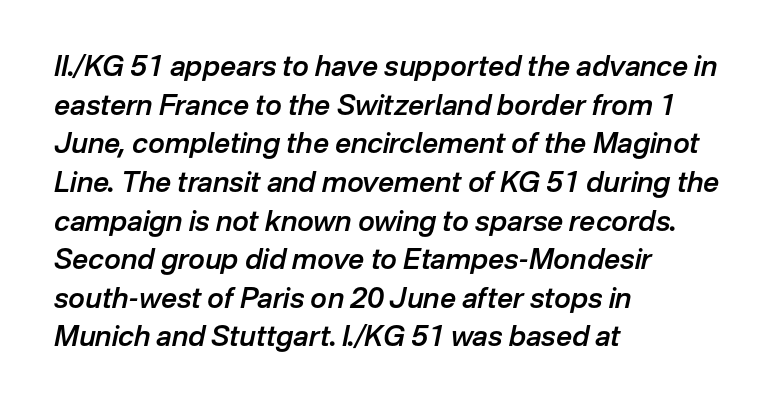
{"italic": "yes", "lean": "right", "slant_degrees": 12, "bold": "semi", "weight": "semibold", "width": "normal", "stroke_contrast": "low", "x_height": "medium", "monospaced": "no", "underline": "no", "align": "left", "line_spacing": "normal", "line_spacing_ratio": 1.38, "letter_spacing": "normal", "letter_spacing_em": 0.0, "glyph_px": 28}
